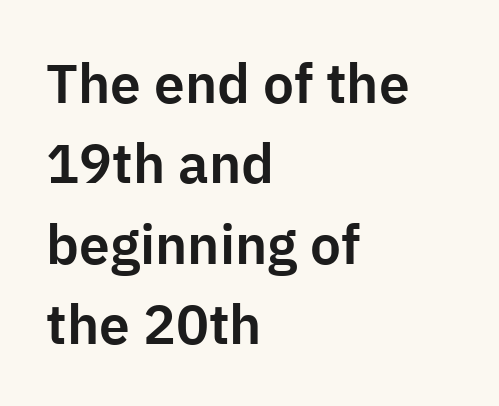
Q: Is the text italic (slanted)? A: No, it is upright.
Q: Is the typeface a serif or a sans-serif typeface? A: Sans-serif.
Q: Is the text underlined? A: No.
Q: How is the paragraph aligned? A: Left-aligned.
Q: Is the spacing between letters normal or unusually wide? A: Normal.
Q: Is the spacing between lines tight, normal or loose? A: Normal.
Q: Width (condensed, normal, or wide)? A: Normal.
Q: Stroke contrast? A: Low.
Q: x-height? A: Medium.
Q: Monospaced? A: No.
